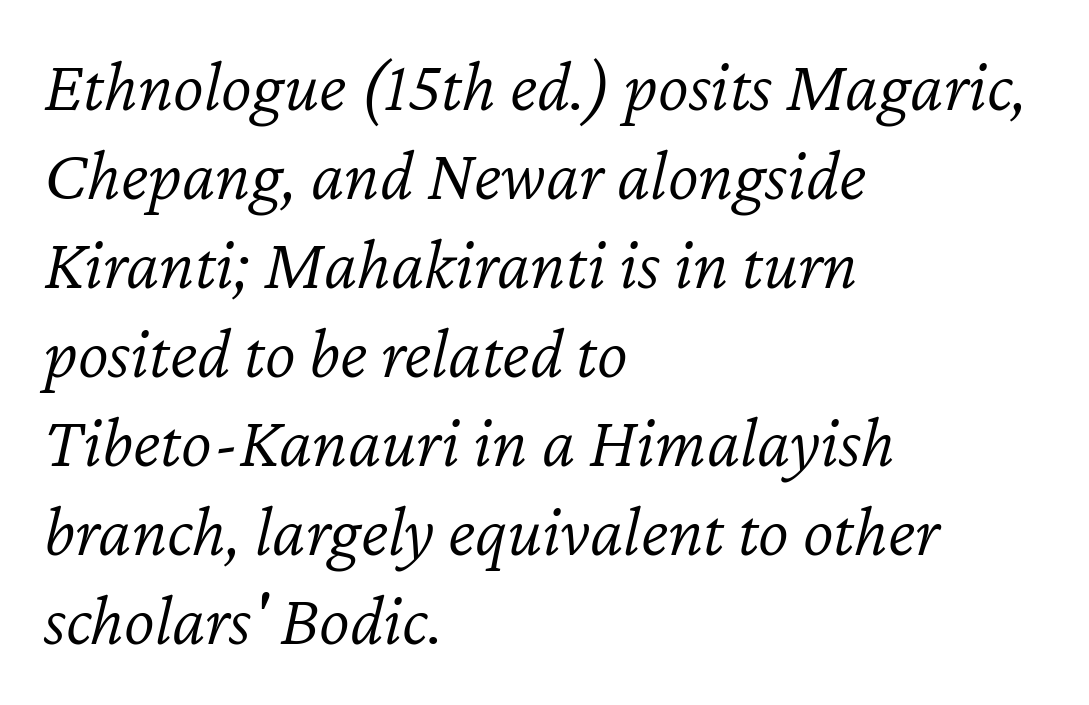
Q: Is the text bold? A: No.
Q: Is the text italic (slanted)? A: Yes, it leans right by about 12 degrees.
Q: Is the text underlined? A: No.
Q: How is the paragraph aligned? A: Left-aligned.
Q: Is the spacing between letters normal or unusually wide? A: Normal.
Q: Width (condensed, normal, or wide)? A: Normal.
Q: Stroke contrast? A: Low.
Q: x-height? A: Medium.
Q: Monospaced? A: No.
